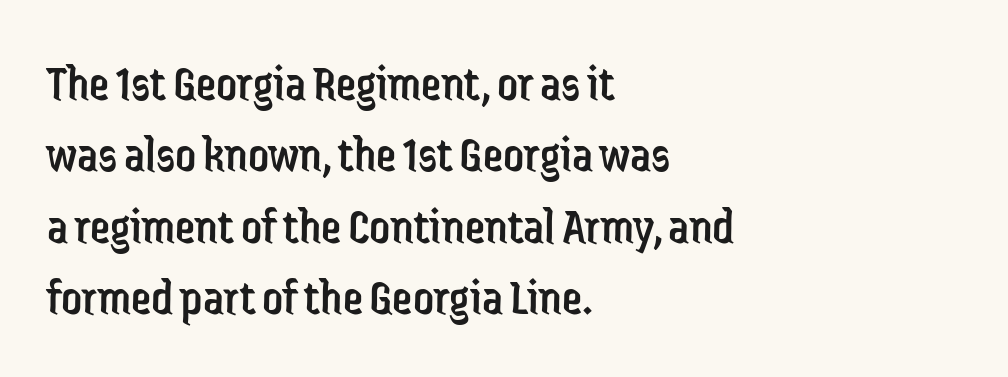
{"serif": "no", "italic": "no", "bold": "no", "weight": "regular", "width": "condensed", "stroke_contrast": "low", "x_height": "medium", "monospaced": "no", "underline": "no", "align": "left", "line_spacing": "normal", "line_spacing_ratio": 1.4, "letter_spacing": "normal", "letter_spacing_em": 0.0, "glyph_px": 51}
